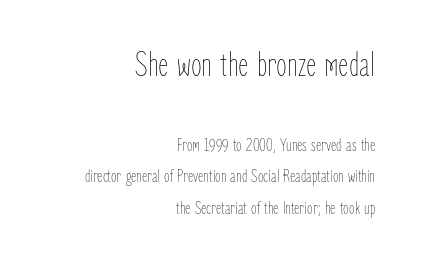
Q: Is the text bold? A: No.
Q: Is the text italic (slanted)? A: No, it is upright.
Q: Is the text underlined? A: No.
Q: How is the paragraph aligned? A: Right-aligned.
Q: Is the spacing between letters normal or unusually wide? A: Normal.
Q: Which block of text is set in a larger size, the first (top) or the second (bottom)? A: The first (top) one.
Q: Width (condensed, normal, or wide)? A: Condensed.
Q: Stroke contrast? A: Low.
Q: x-height? A: Medium.
Q: Monospaced? A: No.
